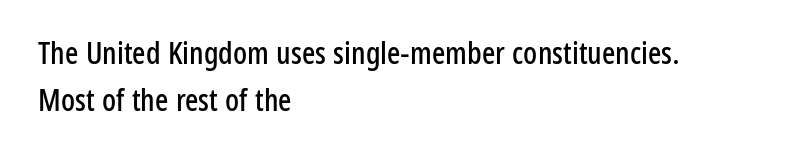
{"serif": "no", "italic": "no", "width": "condensed", "stroke_contrast": "low", "x_height": "medium", "monospaced": "no", "underline": "no", "align": "left", "line_spacing": "normal", "line_spacing_ratio": 1.52, "letter_spacing": "normal", "letter_spacing_em": 0.0, "glyph_px": 31}
